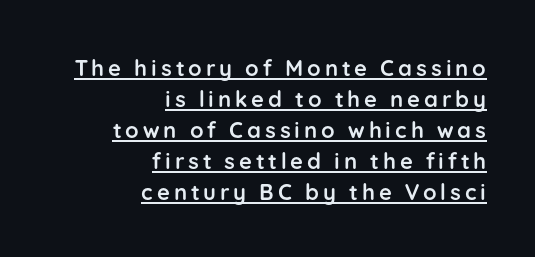
Q: Is the text bold? A: Yes.
Q: Is the text italic (slanted)? A: No, it is upright.
Q: Is the text underlined? A: Yes.
Q: How is the paragraph aligned? A: Right-aligned.
Q: Is the spacing between lines tight, normal or loose? A: Normal.
